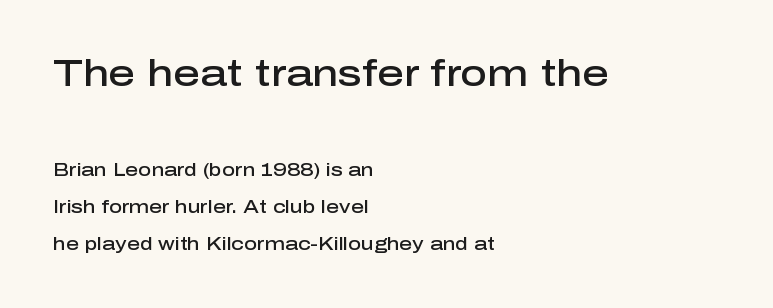
The image shows 37 px semibold sans-serif type, upright; set left-aligned, loose line spacing (2.08x), normal letter spacing, not underlined; the first (top) block is 2.06x larger; low stroke contrast and a medium x-height.
